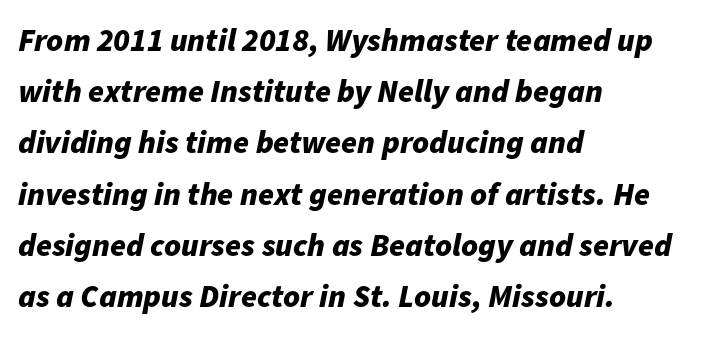
These lines are rendered in a variable-pitch font. Horizontally, the lines are justified to the leading edge only. Glance below the letters and you will spot only blank space. There is no visible air inserted between adjacent glyphs. Does the weight exceed regular? Yes, all the way to bold. Interline gaps are of average width in this sample.
